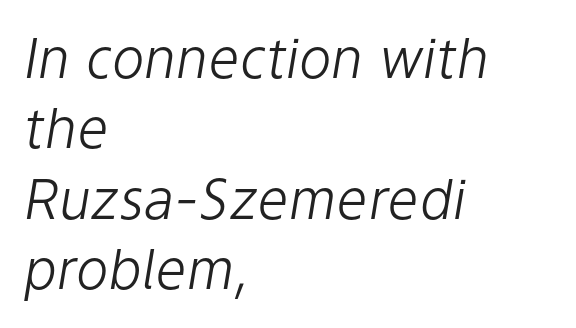
Leading matches the norm, producing a regular column. If you drew a ruler down the left edge, every line would touch it. The passage shown is not bold in any degree. Plain, unruled lines of type.
